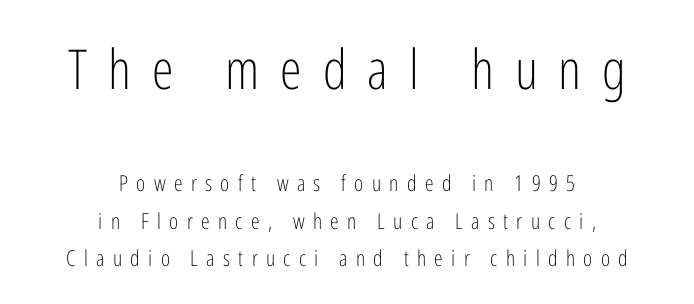
{"serif": "no", "italic": "no", "bold": "no", "weight": "light", "width": "condensed", "stroke_contrast": "low", "x_height": "medium", "monospaced": "no", "underline": "no", "align": "center", "line_spacing": "normal", "line_spacing_ratio": 1.7, "letter_spacing": "wide", "letter_spacing_em": 0.38, "larger_block": "first", "size_ratio": 2.5, "glyph_px": 55}
